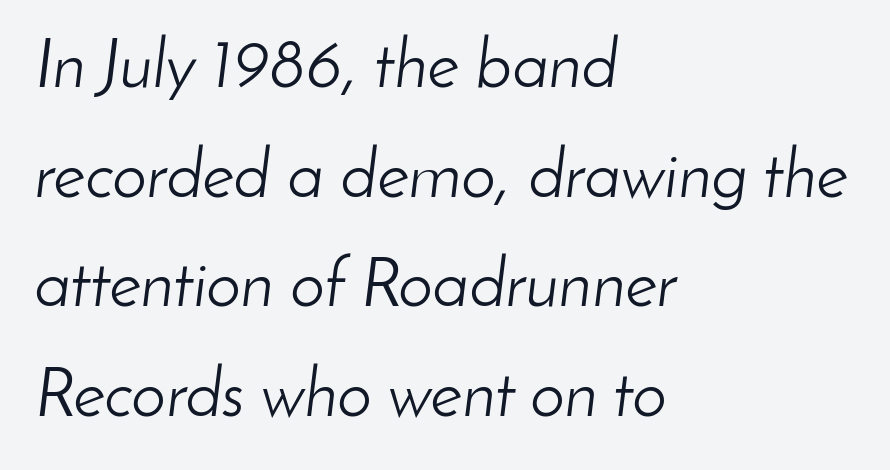
The image shows 69 px light type, italic (leaning right); set left-aligned, normal line spacing (1.59x), normal letter spacing, not underlined; low stroke contrast and a small x-height.
